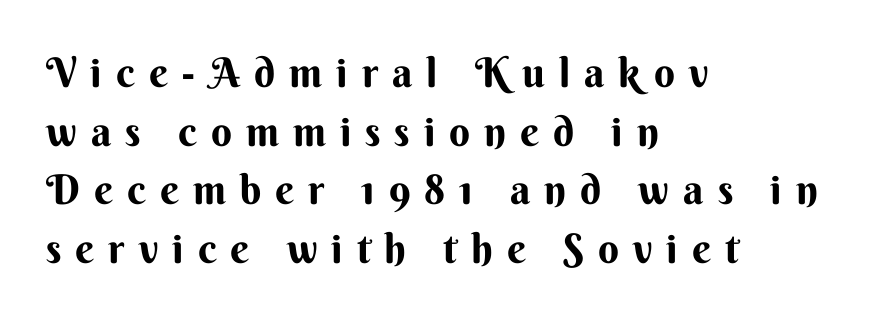
The image shows 41 px sans-serif type, upright; set left-aligned, normal line spacing (1.43x), unusually wide letter spacing (+0.34 em), not underlined; medium stroke contrast and a small x-height.
